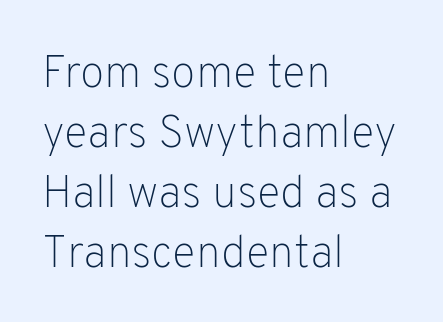
This sample uses a sans-serif face. These lines stack with their left ends in a neat column. This rendering leaves character spacing at its baseline value. The face used here is proportionally spaced, like ordinary book or web type. Underlining? Definitely not there. Evenly set lines give the paragraph a standard silhouette.
